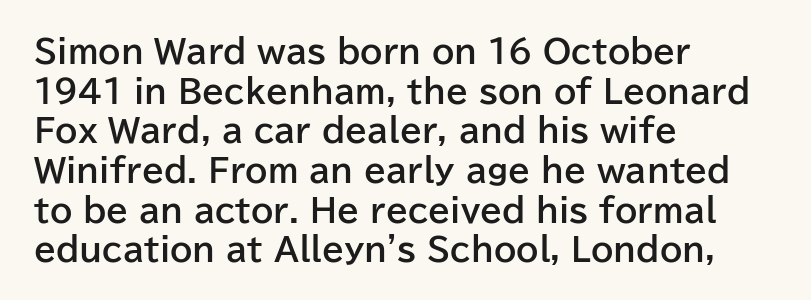
The image shows 32 px bold sans-serif type, upright; set left-aligned, line spacing 1.24x, normal letter spacing, not underlined; low stroke contrast and a medium x-height.
